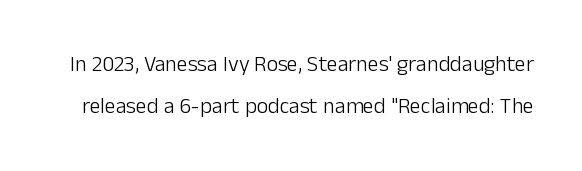
In terms of leading, this rendering errs on the spacious side. If you drew a line through each stem, it would be perfectly vertical. There is no visible air inserted between adjacent glyphs. The passage shown is not bold in any degree. Descenders hang freely into open space.
